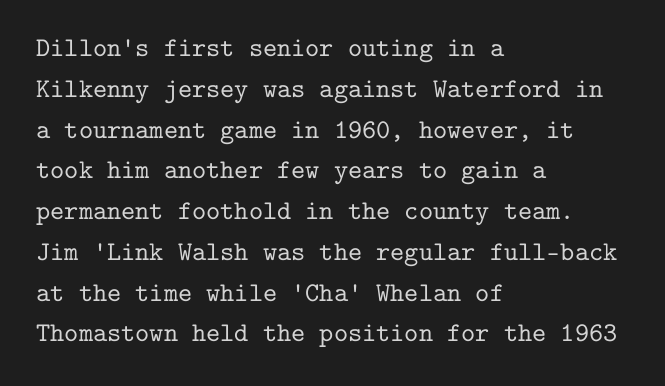
The image shows 27 px text type, upright; set left-aligned, normal line spacing (1.51x), normal letter spacing, not underlined.
